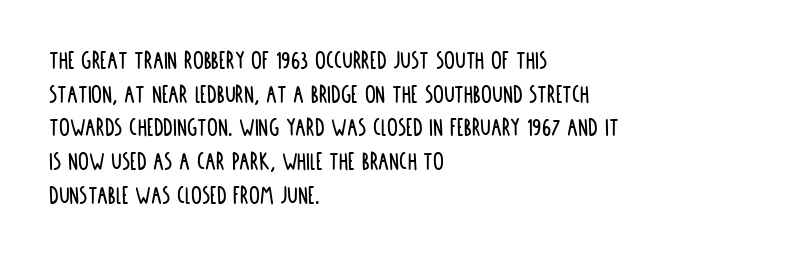
Q: Is the text italic (slanted)? A: No, it is upright.
Q: Is the text underlined? A: No.
Q: How is the paragraph aligned? A: Left-aligned.
Q: Is the spacing between letters normal or unusually wide? A: Normal.
Q: Is the spacing between lines tight, normal or loose? A: Normal.
